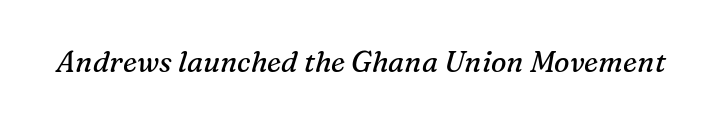
Q: Is the text bold? A: No.
Q: Is the text italic (slanted)? A: Yes, it leans right by about 16 degrees.
Q: Is the typeface a serif or a sans-serif typeface? A: Serif.
Q: Is the text underlined? A: No.
Q: Is the spacing between letters normal or unusually wide? A: Normal.
Q: Width (condensed, normal, or wide)? A: Normal.
Q: Stroke contrast? A: Medium.
Q: x-height? A: Medium.
Q: Monospaced? A: No.
